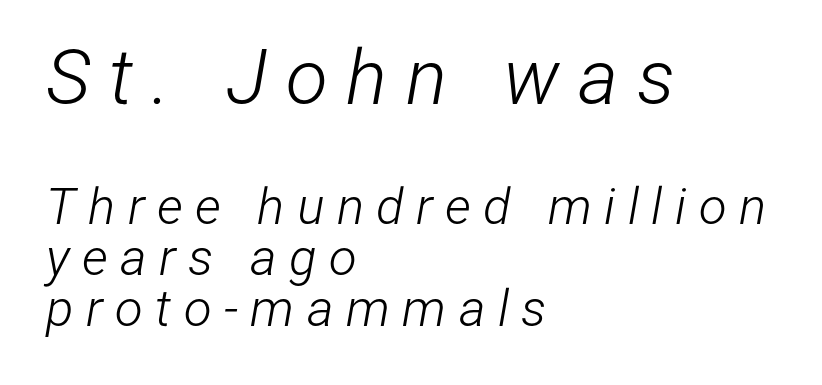
This block would grow much taller if given ordinary leading; it's compressed now. If you drew a ruler down the left edge, every line would touch it. This is oblique type, the kind used for emphasis or titles. Counters stay open thanks to moderate or lighter strokes.
